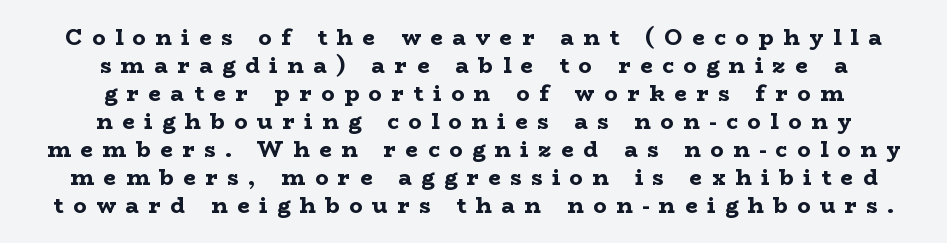
{"italic": "no", "bold": "yes", "underline": "no", "align": "center", "line_spacing": "normal", "line_spacing_ratio": 1.27, "letter_spacing": "wide", "letter_spacing_em": 0.44, "glyph_px": 22}
